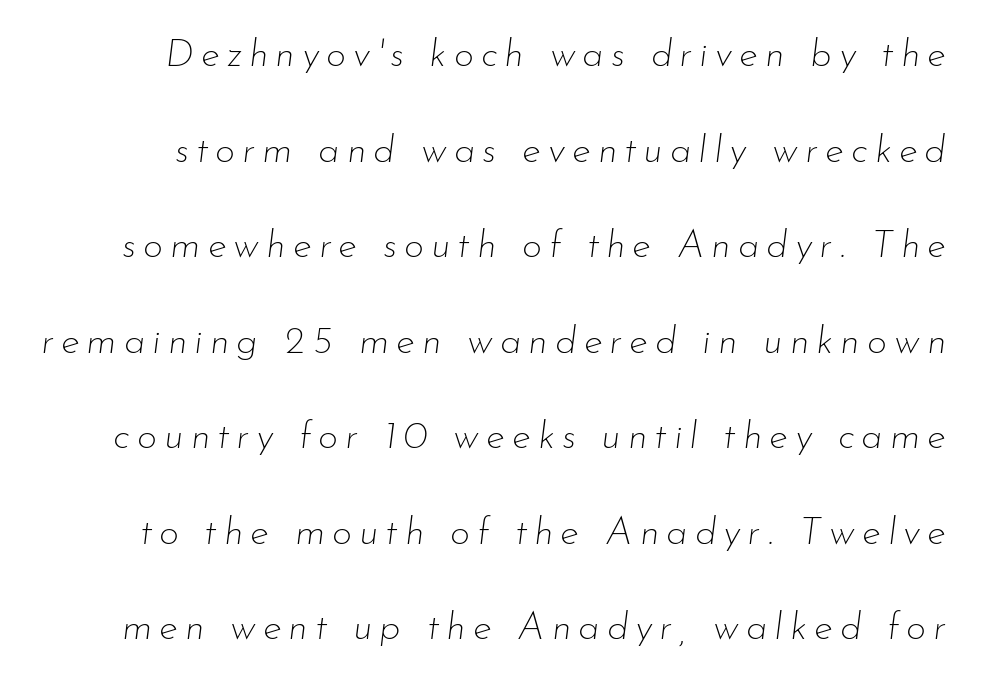
Q: Is the text bold? A: No.
Q: Is the text italic (slanted)? A: Yes, it leans right by about 7 degrees.
Q: Is the text underlined? A: No.
Q: Is the spacing between lines tight, normal or loose? A: Loose.
Q: Width (condensed, normal, or wide)? A: Normal.
Q: Stroke contrast? A: Low.
Q: x-height? A: Small.
Q: Monospaced? A: No.
